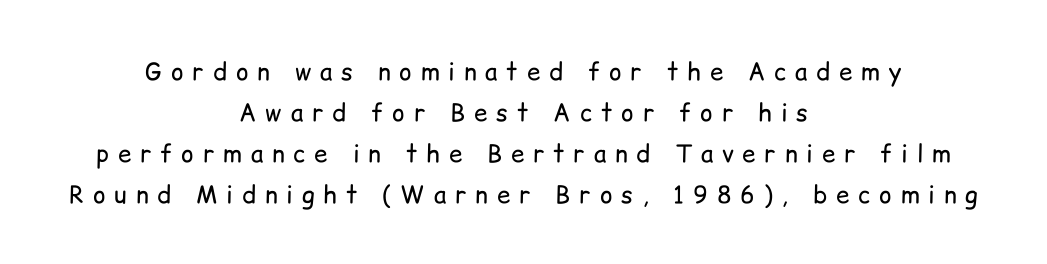
Q: Is the text bold? A: No.
Q: Is the text italic (slanted)? A: No, it is upright.
Q: Is the text underlined? A: No.
Q: How is the paragraph aligned? A: Centered.
Q: Is the spacing between letters normal or unusually wide? A: Unusually wide.
